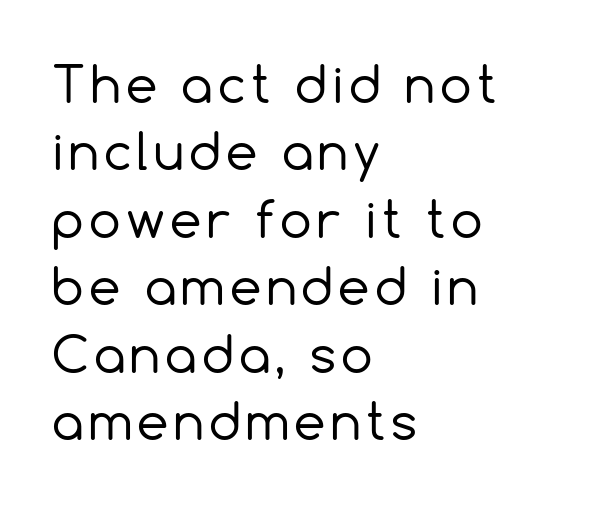
Q: Is the text bold? A: No.
Q: Is the text italic (slanted)? A: No, it is upright.
Q: Is the typeface a serif or a sans-serif typeface? A: Sans-serif.
Q: Is the text underlined? A: No.
Q: How is the paragraph aligned? A: Left-aligned.
Q: Is the spacing between lines tight, normal or loose? A: Normal.
Q: Width (condensed, normal, or wide)? A: Normal.
Q: x-height? A: Medium.
Q: Monospaced? A: No.
